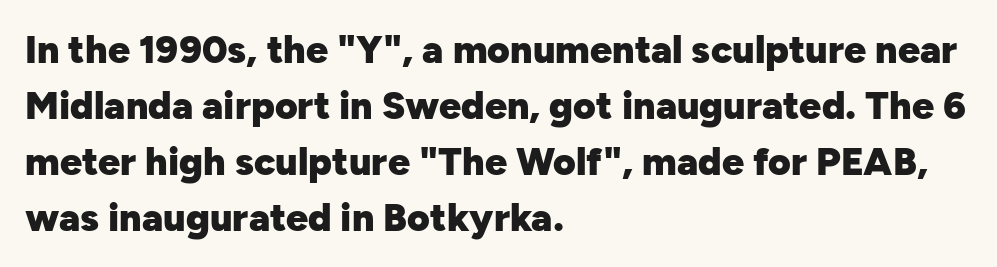
The image shows 39 px heavy sans-serif type, upright; set left-aligned, normal line spacing (1.44x), normal letter spacing, not underlined; low stroke contrast and a medium x-height.
